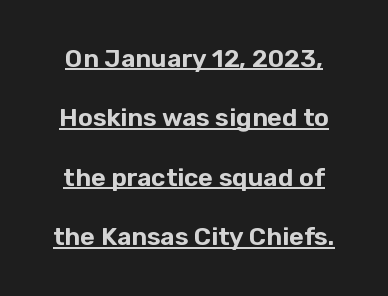
Tracking here is standard; glyphs follow each other at the usual distance. Every stem runs plumb, perpendicular to the baseline. These characters rest on top of a visible drawn line. What's the leading like? Stretched, with rows far apart.
